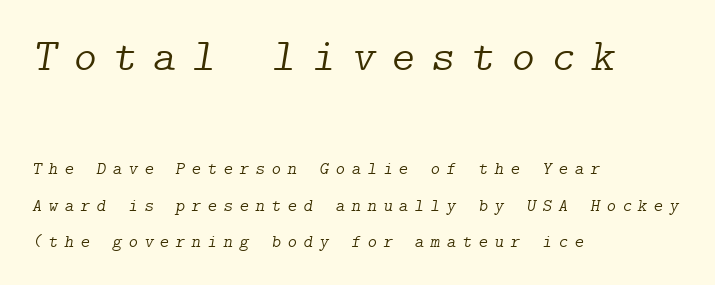
Is there much room between lines? Yes — plenty of vertical air separates them. Note: larger setting up top, smaller setting below. Nothing heavy about these letters — not bold at all. Has an underline been added? It has not. A typesetter would mark this as italic.
